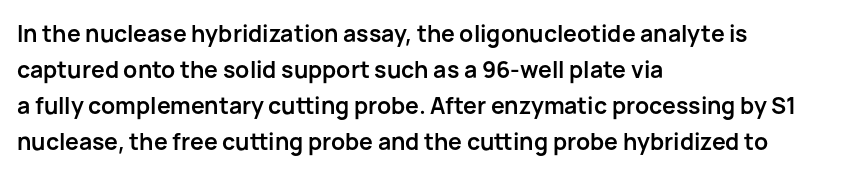
The image shows 23 px bold type, upright; set left-aligned, normal line spacing (1.57x), normal letter spacing, not underlined.
